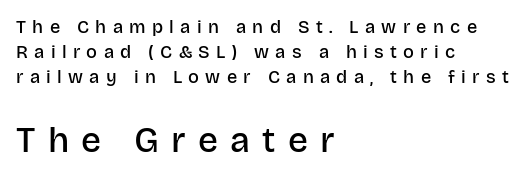
{"serif": "no", "italic": "no", "bold": "semi", "weight": "semibold", "width": "normal", "stroke_contrast": "low", "x_height": "large", "monospaced": "no", "underline": "no", "align": "left", "line_spacing": "normal", "line_spacing_ratio": 1.39, "letter_spacing": "wide", "letter_spacing_em": 0.35, "larger_block": "second", "size_ratio": 1.94, "glyph_px": 35}
